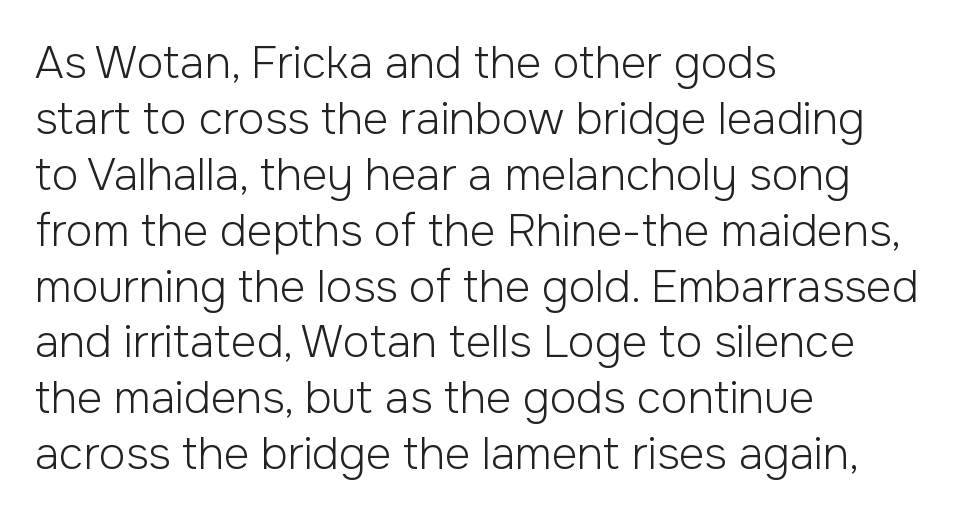
{"serif": "no", "italic": "no", "bold": "no", "weight": "light", "width": "normal", "stroke_contrast": "low", "x_height": "medium", "monospaced": "no", "underline": "no", "align": "left", "line_spacing": "normal", "line_spacing_ratio": 1.27, "letter_spacing": "normal", "letter_spacing_em": 0.0, "glyph_px": 44}
